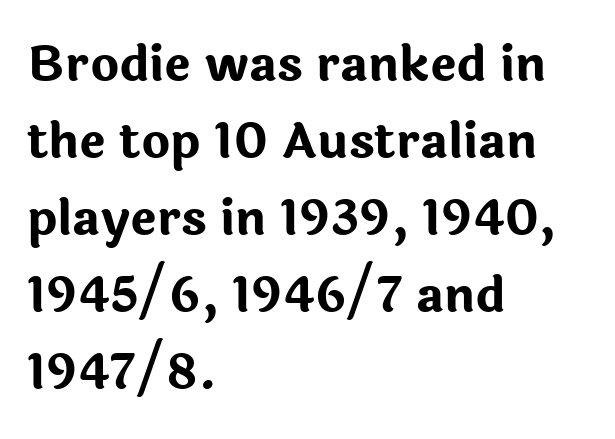
The image shows 49 px bold sans-serif type, upright; set left-aligned, normal line spacing (1.57x), normal letter spacing, not underlined; low stroke contrast and a medium x-height.
